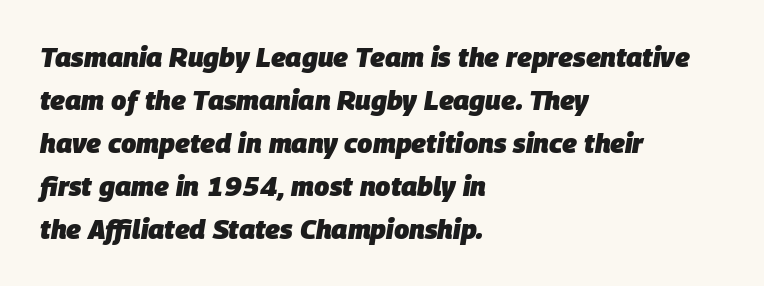
Q: Is the text bold? A: Yes.
Q: Is the text italic (slanted)? A: Yes, it leans right by about 9 degrees.
Q: Is the text underlined? A: No.
Q: How is the paragraph aligned? A: Left-aligned.
Q: Is the spacing between letters normal or unusually wide? A: Normal.
Q: Is the spacing between lines tight, normal or loose? A: Normal.
